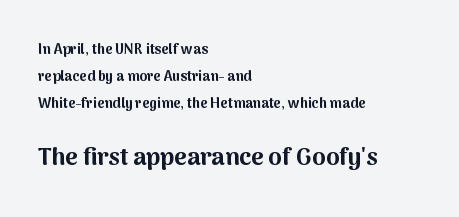
{"italic": "no", "bold": "yes", "underline": "no", "align": "left", "line_spacing": "loose", "line_spacing_ratio": 1.94, "letter_spacing": "normal", "letter_spacing_em": 0.0, "larger_block": "second", "size_ratio": 1.71, "glyph_px": 24}
